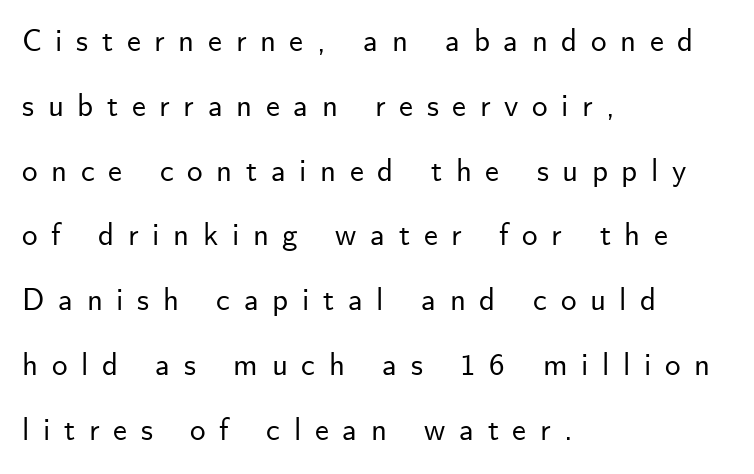
Q: Is the text italic (slanted)? A: No, it is upright.
Q: Is the typeface a serif or a sans-serif typeface? A: Sans-serif.
Q: Is the text underlined? A: No.
Q: How is the paragraph aligned? A: Left-aligned.
Q: Is the spacing between letters normal or unusually wide? A: Unusually wide.
Q: Is the spacing between lines tight, normal or loose? A: Loose.
Q: Width (condensed, normal, or wide)? A: Normal.
Q: Stroke contrast? A: Low.
Q: x-height? A: Small.
Q: Monospaced? A: No.
